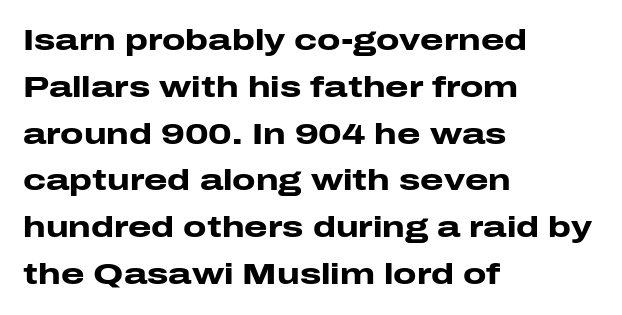
The image shows 30 px heavy, wide sans-serif type, upright; set left-aligned, normal line spacing (1.56x), normal letter spacing, not underlined; low stroke contrast and a medium x-height.
